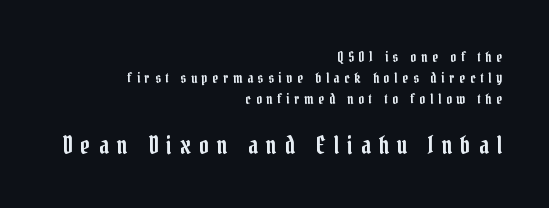
{"italic": "no", "underline": "no", "align": "right", "line_spacing": "normal", "line_spacing_ratio": 1.49, "letter_spacing": "wide", "letter_spacing_em": 0.34, "larger_block": "second", "size_ratio": 1.71, "glyph_px": 24}
